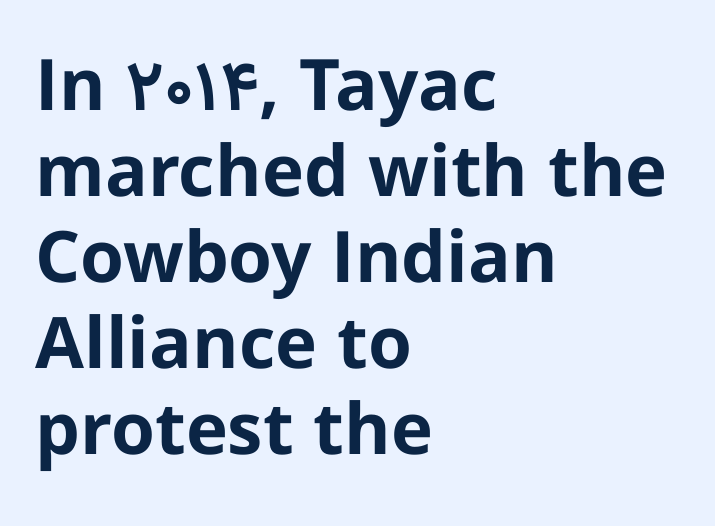
Q: Is the text bold? A: Yes.
Q: Is the text italic (slanted)? A: No, it is upright.
Q: Is the typeface a serif or a sans-serif typeface? A: Sans-serif.
Q: Is the text underlined? A: No.
Q: How is the paragraph aligned? A: Left-aligned.
Q: Is the spacing between letters normal or unusually wide? A: Normal.
Q: Width (condensed, normal, or wide)? A: Normal.
Q: Stroke contrast? A: Low.
Q: x-height? A: Medium.
Q: Monospaced? A: No.
